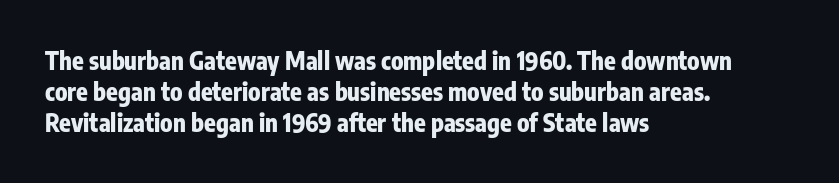
If you measured baseline to baseline, you'd find a middling distance. The specimen reads as upright at a glance. Glyph-to-glyph distance matches everyday printed text. Heavy, bold letterforms. Each row of text sits above clean, open space.
